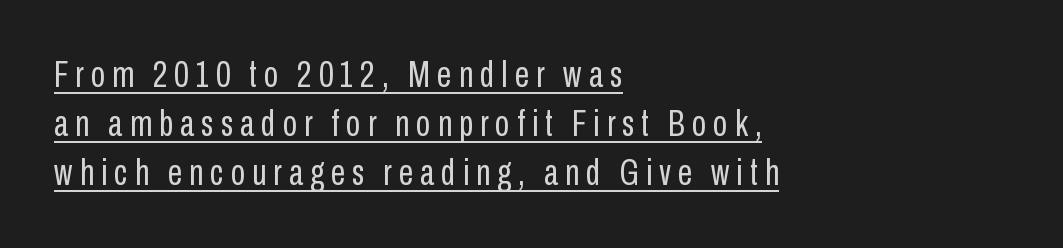
Q: Is the text bold? A: No.
Q: Is the text italic (slanted)? A: No, it is upright.
Q: Is the typeface a serif or a sans-serif typeface? A: Sans-serif.
Q: Is the text underlined? A: Yes.
Q: How is the paragraph aligned? A: Left-aligned.
Q: Is the spacing between lines tight, normal or loose? A: Normal.
Q: Width (condensed, normal, or wide)? A: Condensed.
Q: Stroke contrast? A: Low.
Q: x-height? A: Medium.
Q: Monospaced? A: No.
